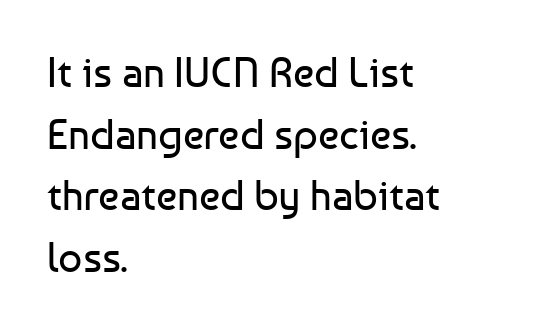
Are there feet on the stems? There aren't — it's a sans. Casual observation: everything's shoved over to the left. A normal amount of white space separates one row of letters from the next. Default kerning and tracking; the words read as compact shapes. A typesetter would mark this as roman, not italic.
